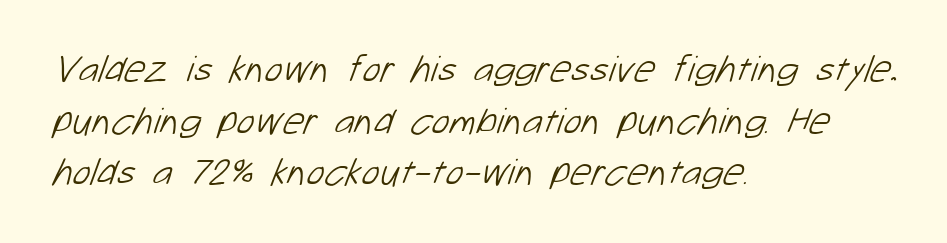
{"serif": "no", "bold": "no", "weight": "light", "width": "normal", "stroke_contrast": "low", "x_height": "medium", "monospaced": "no", "underline": "no", "align": "left", "line_spacing": "normal", "line_spacing_ratio": 1.36, "letter_spacing": "normal", "letter_spacing_em": 0.0, "glyph_px": 38}
